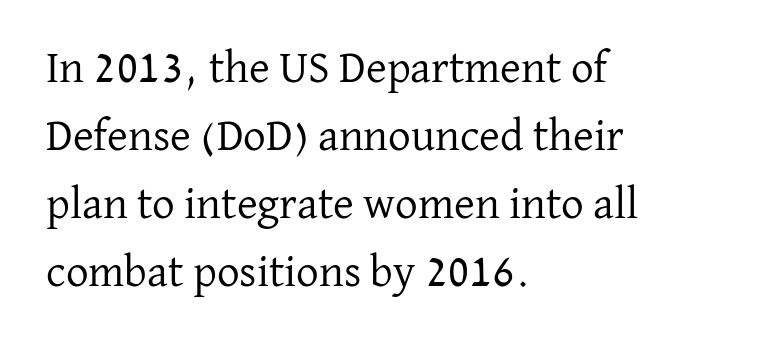
Q: Is the text bold? A: No.
Q: Is the text italic (slanted)? A: No, it is upright.
Q: Is the typeface a serif or a sans-serif typeface? A: Serif.
Q: Is the text underlined? A: No.
Q: How is the paragraph aligned? A: Left-aligned.
Q: Is the spacing between letters normal or unusually wide? A: Normal.
Q: Is the spacing between lines tight, normal or loose? A: Normal.
Q: Width (condensed, normal, or wide)? A: Normal.
Q: Stroke contrast? A: Low.
Q: x-height? A: Medium.
Q: Monospaced? A: No.
